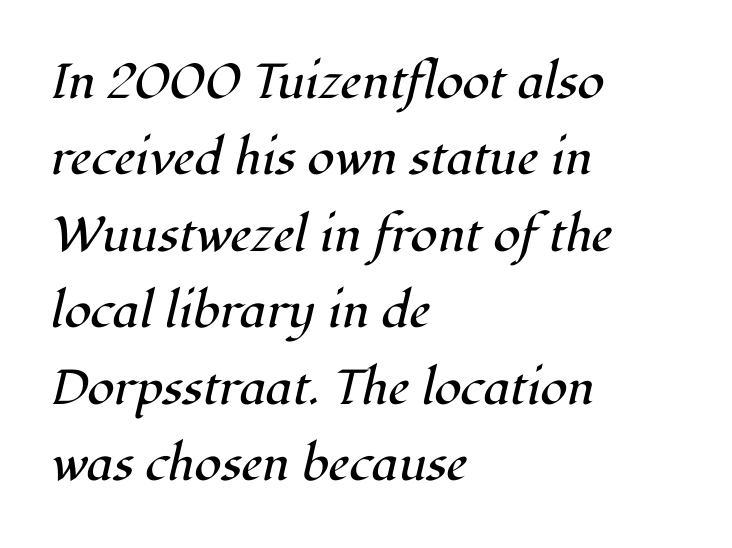
Q: Is the text bold? A: No.
Q: Is the text italic (slanted)? A: Yes, it leans right by about 12 degrees.
Q: Is the typeface a serif or a sans-serif typeface? A: Serif.
Q: Is the text underlined? A: No.
Q: How is the paragraph aligned? A: Left-aligned.
Q: Is the spacing between letters normal or unusually wide? A: Normal.
Q: Is the spacing between lines tight, normal or loose? A: Normal.
Q: Width (condensed, normal, or wide)? A: Normal.
Q: Stroke contrast? A: High.
Q: x-height? A: Medium.
Q: Monospaced? A: No.
